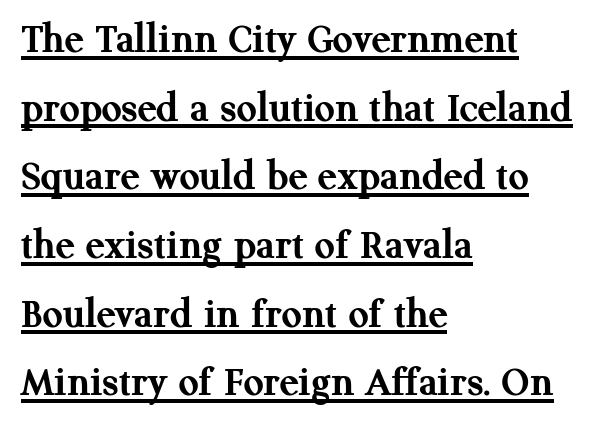
{"serif": "yes", "italic": "no", "bold": "yes", "weight": "semibold", "width": "normal", "stroke_contrast": "medium", "x_height": "medium", "monospaced": "no", "underline": "yes", "align": "left", "line_spacing": "normal", "line_spacing_ratio": 1.56, "letter_spacing": "normal", "letter_spacing_em": 0.0, "glyph_px": 44}
